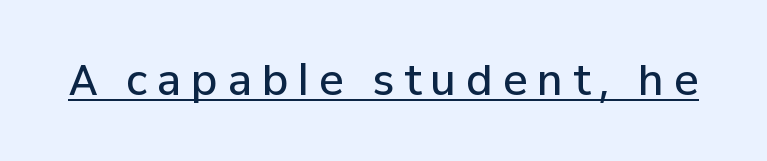
{"serif": "no", "italic": "no", "bold": "semi", "weight": "semibold", "width": "normal", "stroke_contrast": "low", "x_height": "medium", "monospaced": "no", "underline": "yes", "letter_spacing": "wide", "letter_spacing_em": 0.24, "glyph_px": 41}
